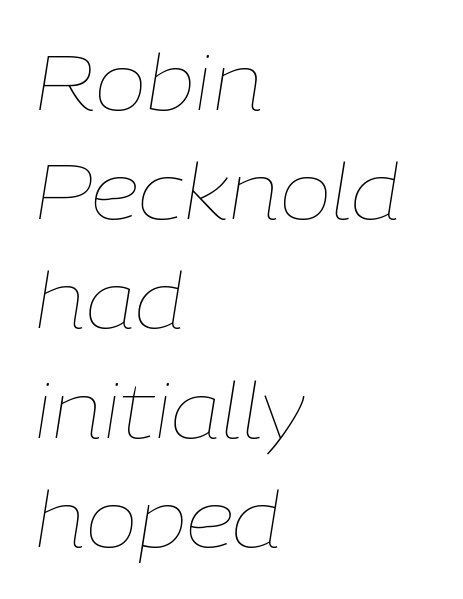
A typesetter would call this proportional, since set widths differ per character. Bare-footed words on every line. These lines stack with their left ends in a neat column. The letters sit at their default tracking, neither squeezed nor spread. Rows of type keep a routine distance in the vertical direction.
